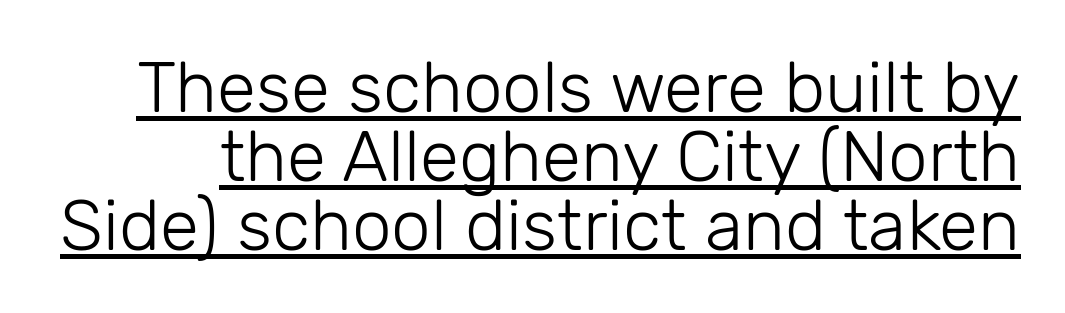
These lines were composed using upright roman letters. Is there an underline? Yes — a line sits under the letters. One glance says dense: line gaps are narrower than usual. Typographically, this falls in the sans-serif category. The typesetting does not lean heavy: it is not bold.
